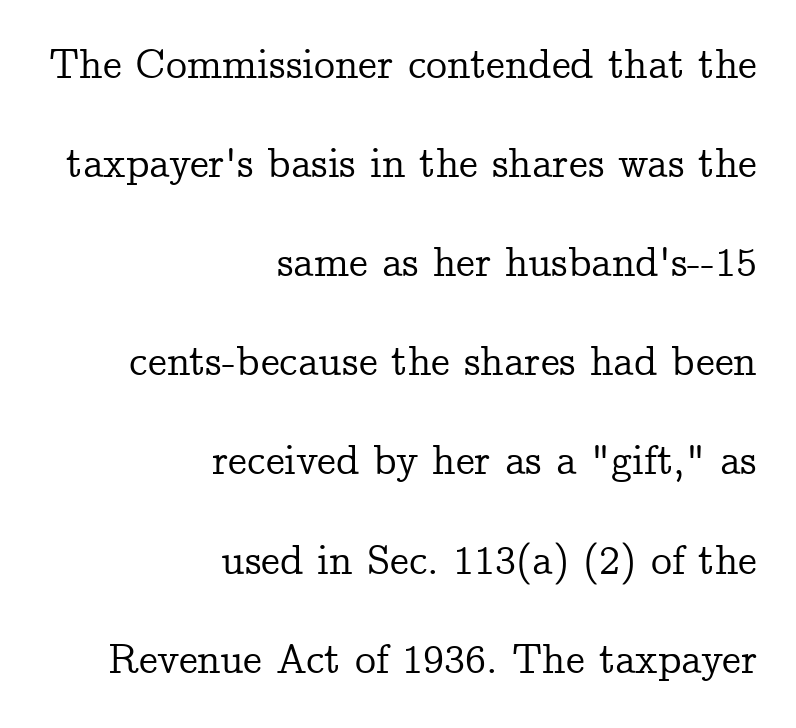
Q: Is the text italic (slanted)? A: No, it is upright.
Q: Is the typeface a serif or a sans-serif typeface? A: Serif.
Q: Is the text underlined? A: No.
Q: How is the paragraph aligned? A: Right-aligned.
Q: Is the spacing between letters normal or unusually wide? A: Normal.
Q: Is the spacing between lines tight, normal or loose? A: Loose.
Q: Width (condensed, normal, or wide)? A: Normal.
Q: Stroke contrast? A: Low.
Q: x-height? A: Medium.
Q: Monospaced? A: No.
